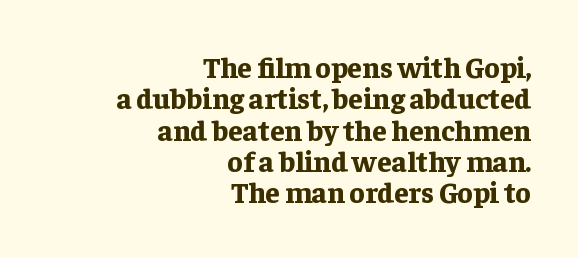
The letters stand upright; this is a roman face. Regarding serifs, this sample has them. Strong, thick strokes mark this as bold type. The space between consecutive lines is stingy.
